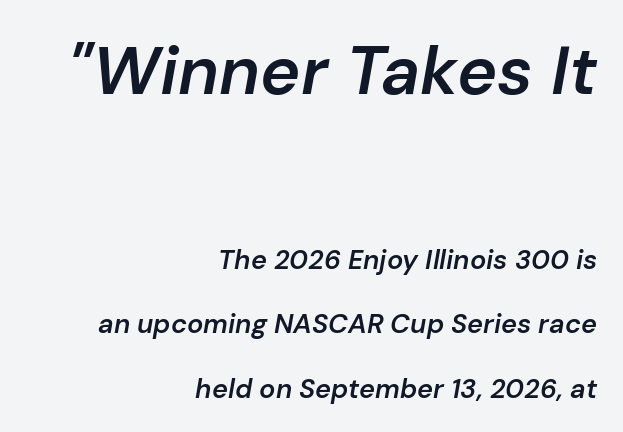
The image shows 68 px semibold type, italic (leaning right); set right-aligned, loose line spacing (2.38x), normal letter spacing, not underlined; the first (top) block is 2.52x larger; low stroke contrast and a medium x-height.
